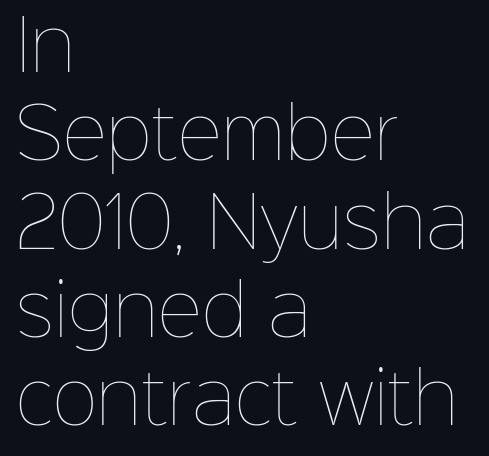
Q: Is the text bold? A: No.
Q: Is the text italic (slanted)? A: No, it is upright.
Q: Is the text underlined? A: No.
Q: How is the paragraph aligned? A: Left-aligned.
Q: Is the spacing between letters normal or unusually wide? A: Normal.
Q: Is the spacing between lines tight, normal or loose? A: Normal.
Q: Width (condensed, normal, or wide)? A: Normal.
Q: Stroke contrast? A: Low.
Q: x-height? A: Medium.
Q: Monospaced? A: No.
